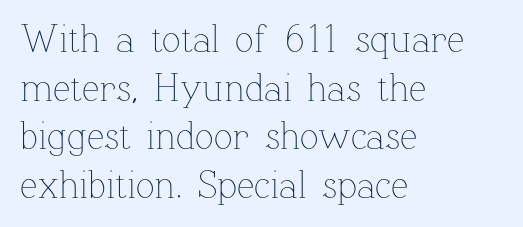
Q: Is the text bold? A: No.
Q: Is the text italic (slanted)? A: No, it is upright.
Q: Is the text underlined? A: No.
Q: How is the paragraph aligned? A: Left-aligned.
Q: Is the spacing between letters normal or unusually wide? A: Normal.
Q: Is the spacing between lines tight, normal or loose? A: Normal.
Q: Width (condensed, normal, or wide)? A: Normal.
Q: Stroke contrast? A: Low.
Q: x-height? A: Medium.
Q: Monospaced? A: No.
